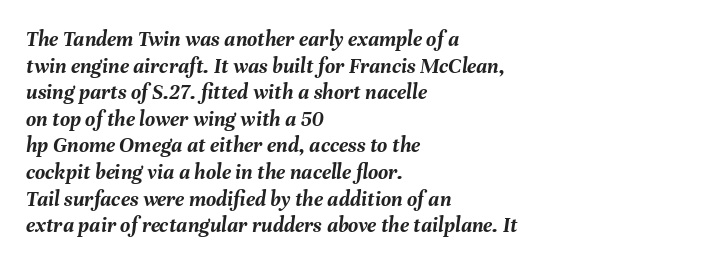
The image shows 22 px bold type, italic (leaning right); set left-aligned, line spacing 1.21x, normal letter spacing, not underlined.
